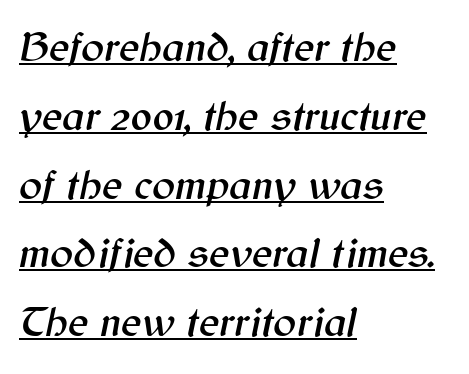
{"italic": "yes", "lean": "right", "slant_degrees": 12, "width": "normal", "stroke_contrast": "medium", "x_height": "medium", "monospaced": "no", "underline": "yes", "align": "left", "line_spacing": "normal", "line_spacing_ratio": 1.6, "letter_spacing": "normal", "letter_spacing_em": 0.0, "glyph_px": 43}
